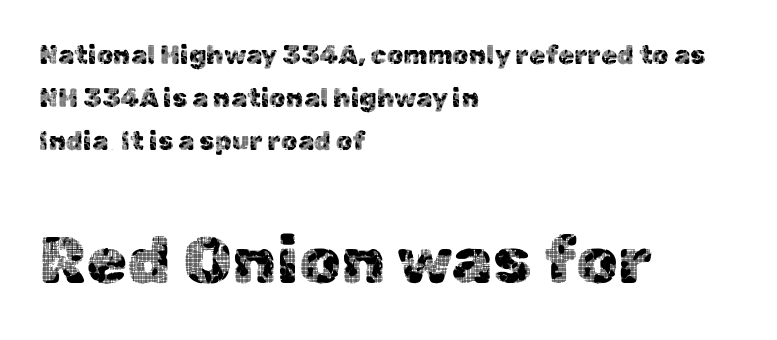
Q: Is the text italic (slanted)? A: No, it is upright.
Q: Is the typeface a serif or a sans-serif typeface? A: Sans-serif.
Q: Is the text underlined? A: No.
Q: How is the paragraph aligned? A: Left-aligned.
Q: Is the spacing between letters normal or unusually wide? A: Normal.
Q: Is the spacing between lines tight, normal or loose? A: Normal.
Q: Which block of text is set in a larger size, the first (top) or the second (bottom)? A: The second (bottom) one.
Q: Width (condensed, normal, or wide)? A: Normal.
Q: x-height? A: Medium.
Q: Monospaced? A: No.
